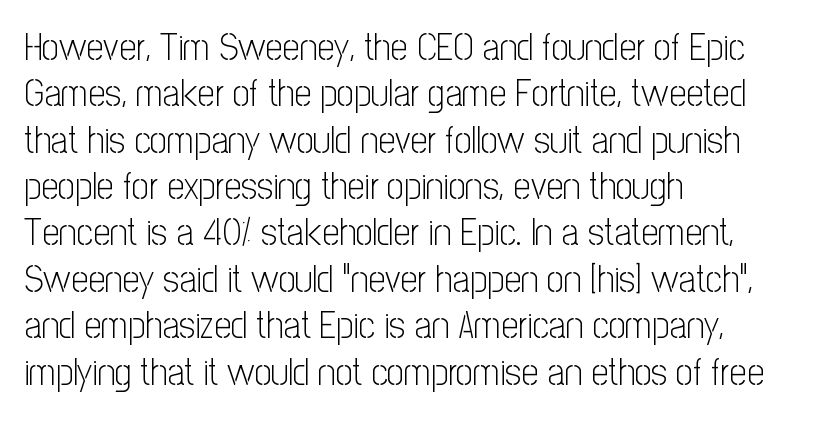
{"serif": "no", "italic": "no", "bold": "no", "weight": "light", "width": "condensed", "stroke_contrast": "low", "x_height": "medium", "monospaced": "no", "underline": "no", "align": "left", "line_spacing_ratio": 1.22, "letter_spacing": "normal", "letter_spacing_em": 0.0, "glyph_px": 38}
